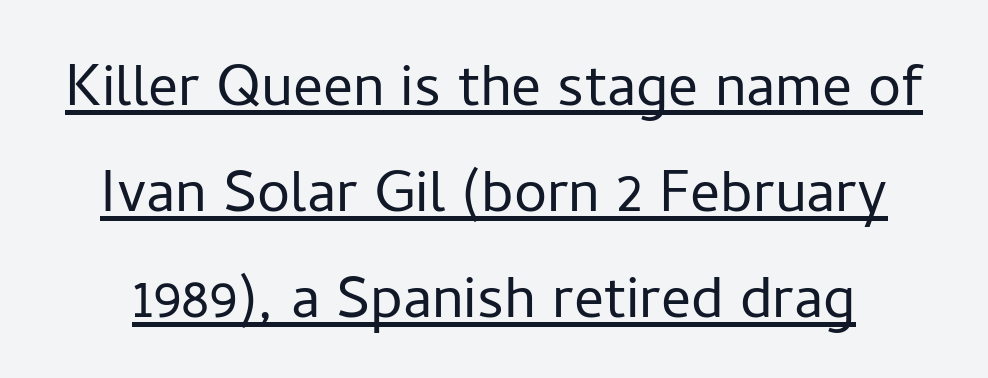
{"serif": "no", "italic": "no", "bold": "no", "weight": "light", "width": "normal", "stroke_contrast": "low", "x_height": "medium", "monospaced": "no", "underline": "yes", "line_spacing": "normal", "line_spacing_ratio": 1.43, "letter_spacing": "normal", "letter_spacing_em": 0.0, "glyph_px": 74}
